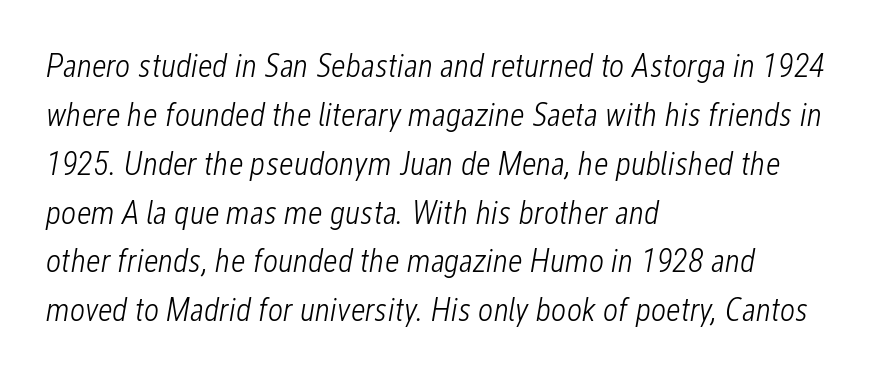
The image shows 33 px light, condensed type, italic (leaning right); set left-aligned, normal line spacing (1.48x), normal letter spacing, not underlined; low stroke contrast and a medium x-height.
